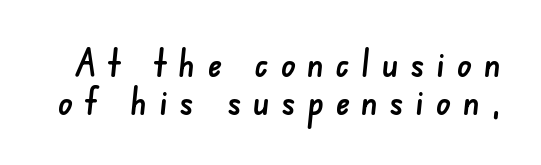
Character widths vary here, with narrow letters taking less room than wide ones. Words float on clear page, feet unadorned. Reading down the column, the eye jumps only a short way to each next line. The tracking jumps out immediately: characters are airy and widely separated. The face used here is a sans, in the tradition of grotesques and geometrics.
